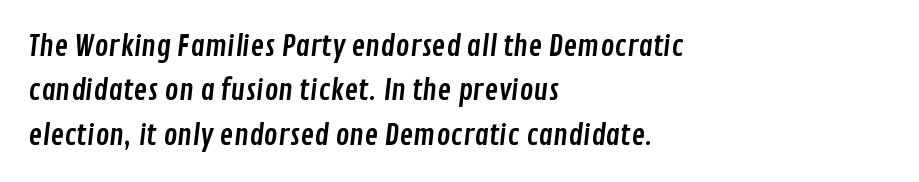
The image shows 29 px condensed sans-serif type; set left-aligned, normal line spacing (1.53x), normal letter spacing, not underlined; low stroke contrast and a medium x-height.
